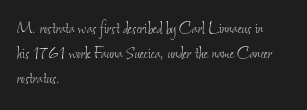
The tracking reads as untouched default to a designer's eye. The ragged edge is on the right, which tells us the setting is flush left. Think standard paragraph weight, or any step lighter than that. The rendering uses a moderate line-height, typical for paragraphs.
